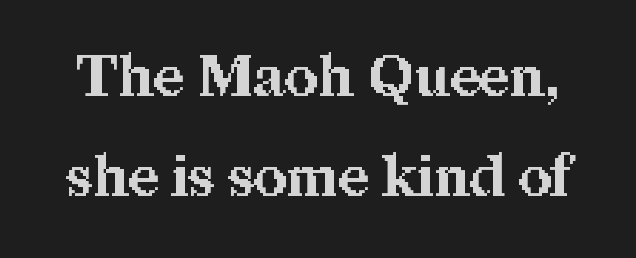
The image shows 57 px bold serif type, upright; set line spacing 1.75x, normal letter spacing, not underlined; medium stroke contrast and a medium x-height.
